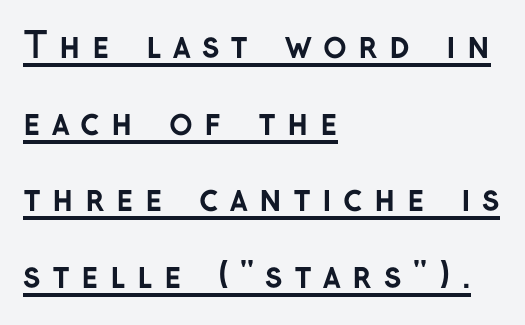
{"serif": "no", "italic": "no", "bold": "yes", "weight": "semibold", "width": "normal", "stroke_contrast": "low", "x_height": "medium", "monospaced": "no", "underline": "yes", "align": "left", "line_spacing": "loose", "line_spacing_ratio": 2.19, "letter_spacing": "wide", "letter_spacing_em": 0.32, "glyph_px": 35}
